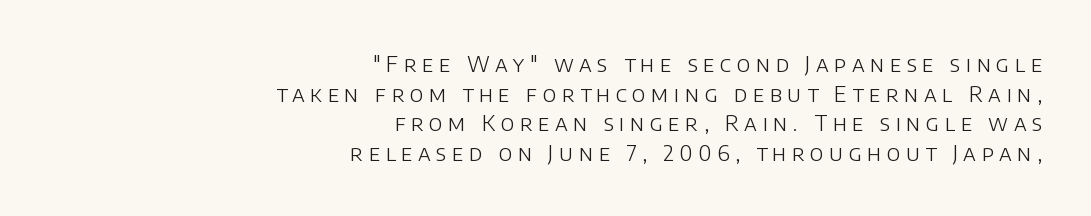
{"italic": "no", "bold": "no", "underline": "no", "align": "right", "line_spacing": "normal", "line_spacing_ratio": 1.35, "letter_spacing": "wide", "letter_spacing_em": 0.25, "glyph_px": 22}
